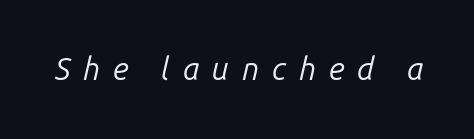
{"italic": "yes", "lean": "right", "slant_degrees": 14, "bold": "no", "weight": "regular", "width": "normal", "stroke_contrast": "low", "x_height": "medium", "monospaced": "no", "underline": "no", "letter_spacing": "wide", "letter_spacing_em": 0.41, "glyph_px": 31}
